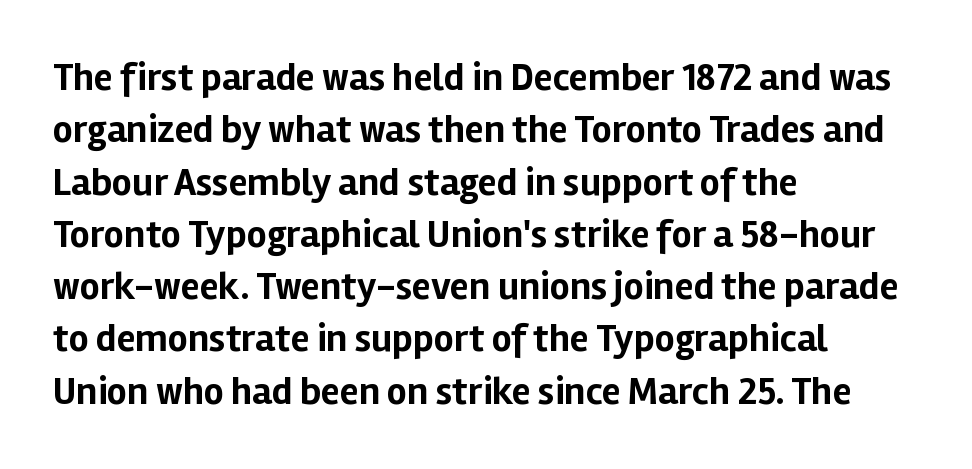
The image shows 39 px bold sans-serif type, upright; set left-aligned, normal line spacing (1.34x), normal letter spacing, not underlined; low stroke contrast and a medium x-height.
